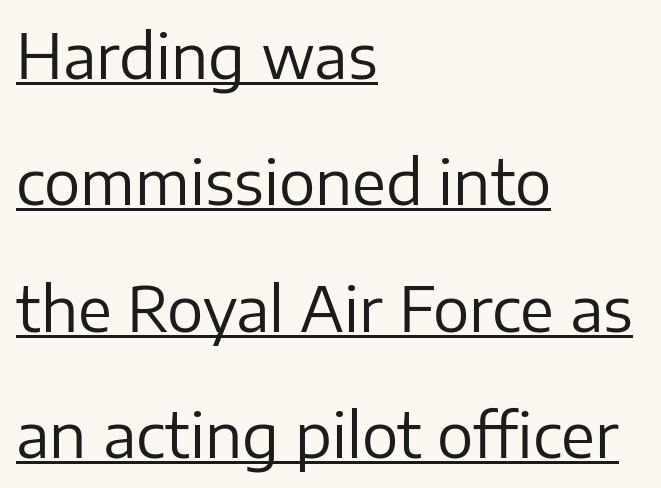
If you measured baseline to baseline, you'd find a long distance. Compared with undecorated copy, this sample adds a rule below the words. Proportional: the letters do not fall into vertical columns. The letterforms sit at book weight or below.
